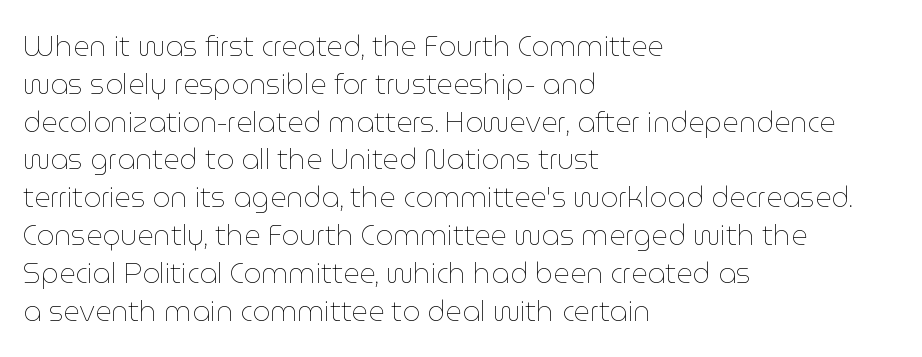
{"italic": "no", "bold": "no", "weight": "thin", "width": "normal", "stroke_contrast": "low", "x_height": "medium", "monospaced": "no", "underline": "no", "align": "left", "line_spacing": "normal", "line_spacing_ratio": 1.35, "letter_spacing": "normal", "letter_spacing_em": 0.0, "glyph_px": 28}
